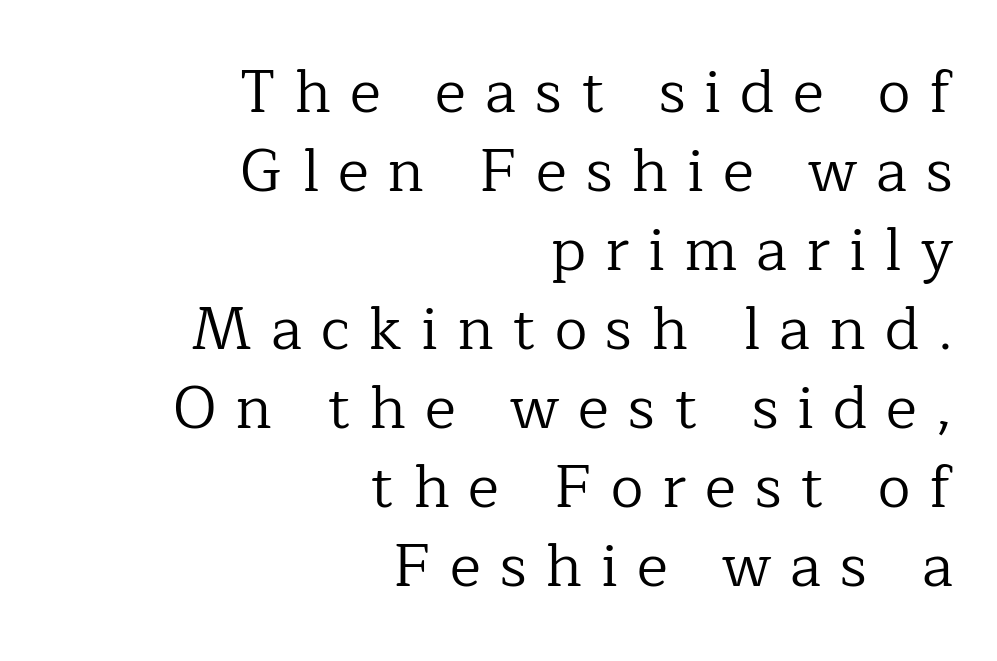
The image shows 59 px regular-weight serif type, upright; set right-aligned, normal line spacing (1.34x), unusually wide letter spacing (+0.32 em), not underlined; low stroke contrast and a medium x-height.
